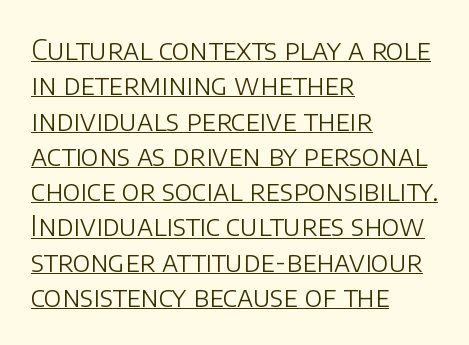
{"serif": "no", "italic": "no", "bold": "no", "weight": "light", "width": "normal", "stroke_contrast": "low", "x_height": "large", "monospaced": "no", "underline": "yes", "align": "left", "line_spacing": "normal", "line_spacing_ratio": 1.26, "letter_spacing": "normal", "letter_spacing_em": 0.0, "glyph_px": 28}
